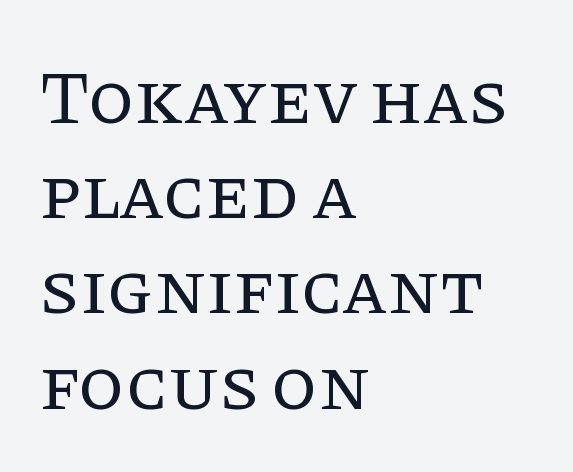
Proportional: the letters do not fall into vertical columns. Nope, not italic — everything's standing straight. Leading matches the norm, producing a regular column. Horizontal alignment here is leftward, the default for most running prose.
